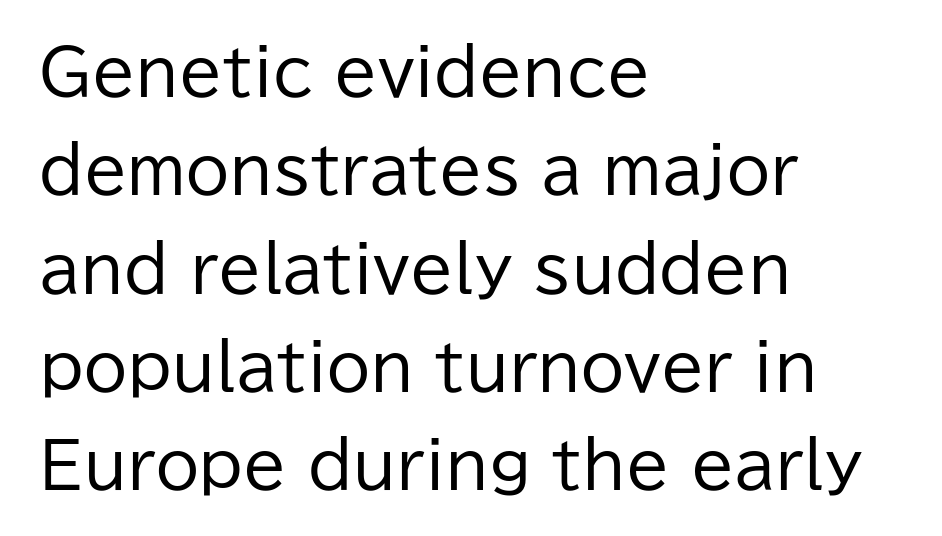
{"serif": "no", "italic": "no", "bold": "no", "weight": "regular", "width": "normal", "stroke_contrast": "low", "x_height": "medium", "monospaced": "no", "underline": "no", "align": "left", "line_spacing": "normal", "line_spacing_ratio": 1.56, "letter_spacing": "normal", "letter_spacing_em": 0.0, "glyph_px": 63}
